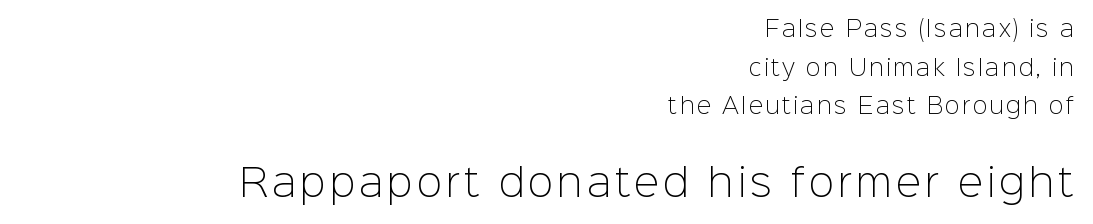
The image shows 38 px light sans-serif type, upright; set right-aligned, line spacing 1.76x, not underlined; the second (bottom) block is 1.73x larger; low stroke contrast and a medium x-height.
